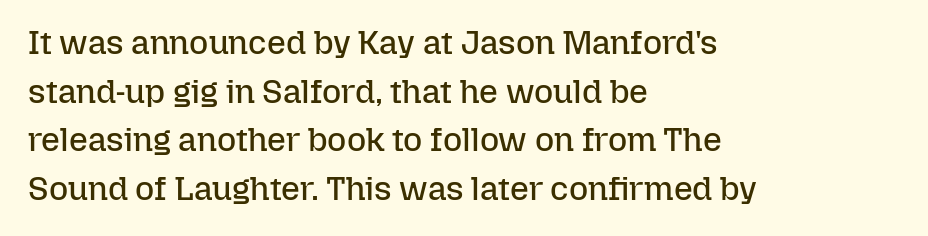
The rendering keeps characters at their native spacing. Weight: regular or lighter. Think of a printed novel: that variable character pitch is what you see here. The specimen reads as upright at a glance. This rendering uses left alignment, leaving the right contour irregular.
